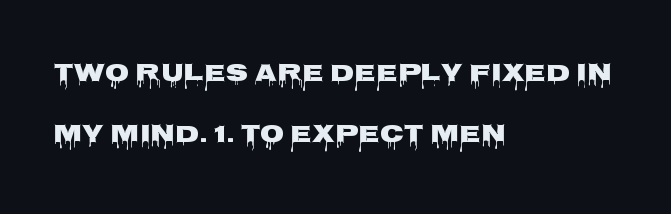
Q: Is the text bold? A: Yes.
Q: Is the text italic (slanted)? A: No, it is upright.
Q: Is the text underlined? A: No.
Q: How is the paragraph aligned? A: Left-aligned.
Q: Is the spacing between letters normal or unusually wide? A: Normal.
Q: Is the spacing between lines tight, normal or loose? A: Loose.
